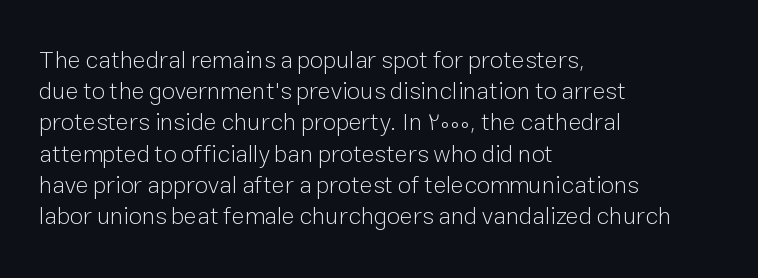
The image shows 24 px text type, upright; set left-aligned, normal line spacing (1.3x), normal letter spacing, not underlined.
